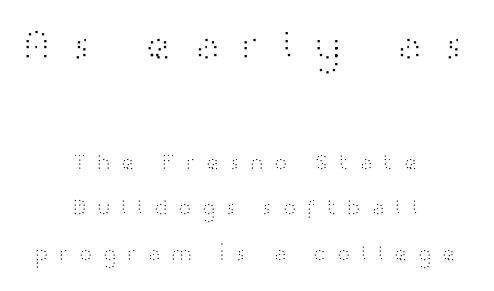
Horizontally, the lines are justified to the midpoint only. Is this a fixed-width face? No — the glyphs have proportional, varying widths. The glyphs in this specimen are sans serif. This rendering features lettering with no underline. Baseline-to-baseline distance is far greater than the letter height. You get the large type first, then a drop to smaller type.
